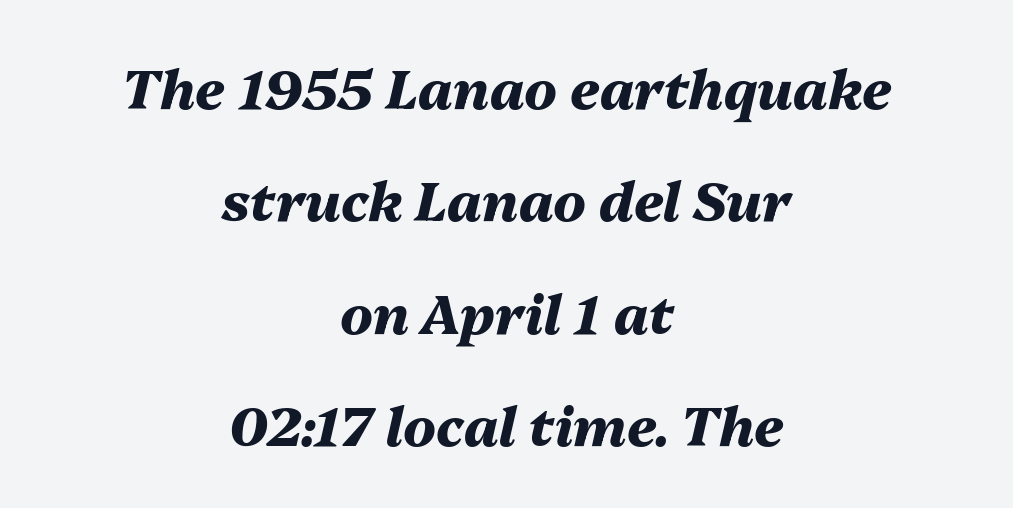
This sample uses plain, unmodified letter spacing. The paragraph has two soft edges and a firm central axis. Varying glyph widths throughout — classic text-font behaviour. Bare-footed words on every line. The leading is generous, giving the passage an open texture.
